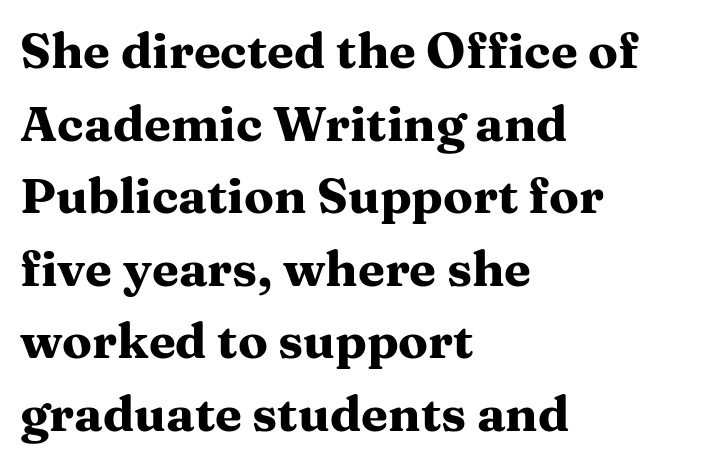
The image shows 49 px heavy, wide serif type, upright; set left-aligned, normal line spacing (1.48x), normal letter spacing, not underlined; medium stroke contrast and a medium x-height.
